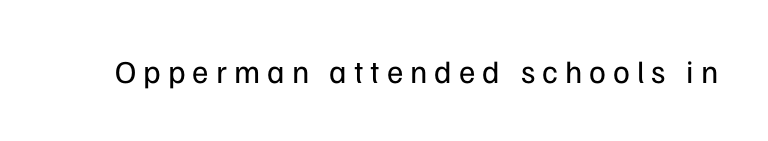
Ordinary non-slanted type is in use. Character widths vary here, with narrow letters taking less room than wide ones. The letters are spread apart with noticeably loose tracking. Heaviness? Minimal to ordinary, like unemphasized prose.
